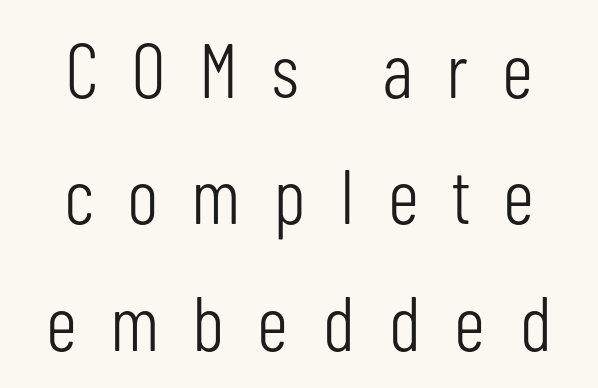
Q: Is the text bold? A: No.
Q: Is the text italic (slanted)? A: No, it is upright.
Q: Is the typeface a serif or a sans-serif typeface? A: Sans-serif.
Q: Is the text underlined? A: No.
Q: How is the paragraph aligned? A: Centered.
Q: Is the spacing between letters normal or unusually wide? A: Unusually wide.
Q: Is the spacing between lines tight, normal or loose? A: Normal.
Q: Width (condensed, normal, or wide)? A: Condensed.
Q: Stroke contrast? A: Low.
Q: x-height? A: Medium.
Q: Monospaced? A: No.
